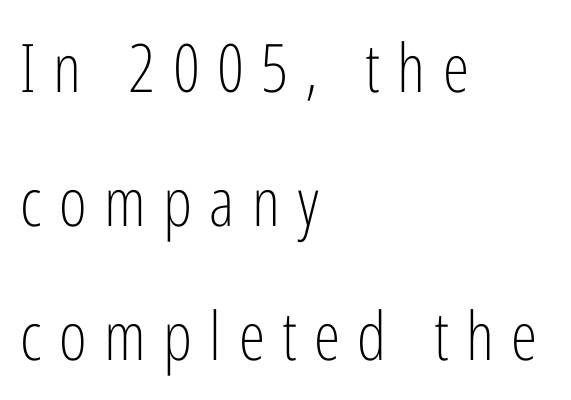
Q: Is the text bold? A: No.
Q: Is the text italic (slanted)? A: No, it is upright.
Q: Is the typeface a serif or a sans-serif typeface? A: Sans-serif.
Q: Is the text underlined? A: No.
Q: How is the paragraph aligned? A: Left-aligned.
Q: Is the spacing between letters normal or unusually wide? A: Unusually wide.
Q: Is the spacing between lines tight, normal or loose? A: Loose.
Q: Width (condensed, normal, or wide)? A: Condensed.
Q: Stroke contrast? A: Low.
Q: x-height? A: Medium.
Q: Monospaced? A: No.
